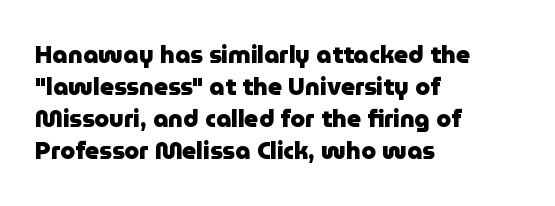
Heavy-handed strokes throughout: this text is bold. Ordinary non-slanted type is in use. The text block is weighted toward the left margin, trailing off unevenly rightward. Students, observe: this is what conventionally led text looks like. Students, note that the glyphs here touch the page at normal intervals. The words here are not underlined.
